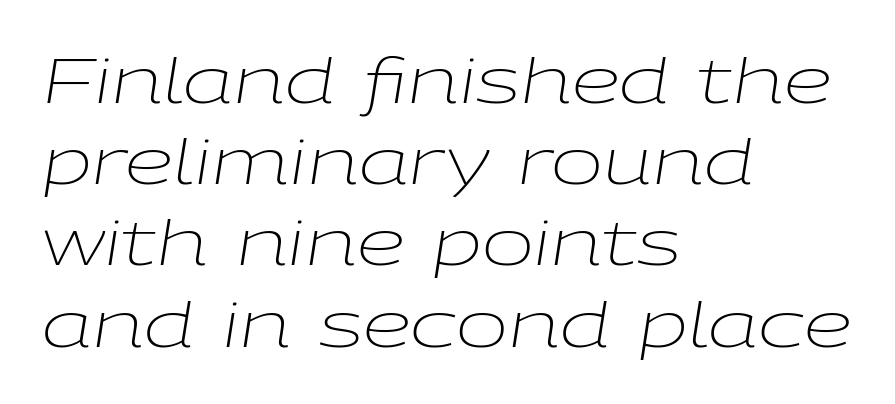
Weight: not bold — regular or lighter. Italic? Definitely — the glyphs are oblique. The ragged edge is on the right, which tells us the setting is flush left. Leading matches the norm, producing a regular column. The letters advance in unequal steps, a hallmark of proportional type. The letters sit at their default tracking, neither squeezed nor spread.
